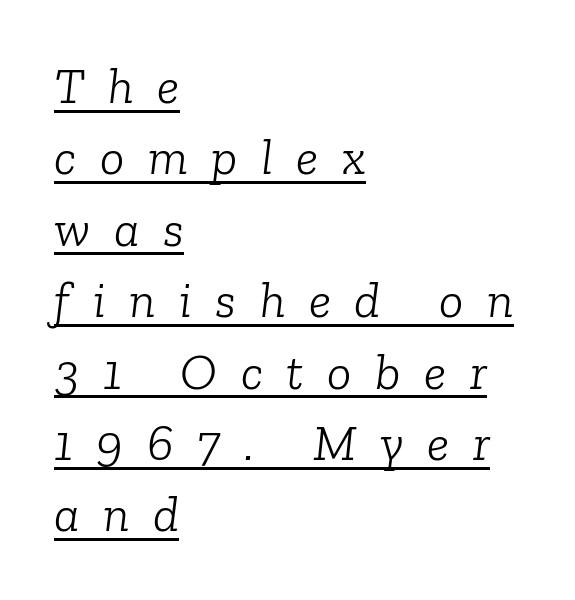
{"serif": "yes", "italic": "yes", "lean": "right", "slant_degrees": 6, "bold": "no", "weight": "light", "width": "normal", "stroke_contrast": "low", "x_height": "medium", "monospaced": "no", "underline": "yes", "align": "left", "line_spacing": "normal", "line_spacing_ratio": 1.4, "letter_spacing": "wide", "letter_spacing_em": 0.46, "glyph_px": 51}
